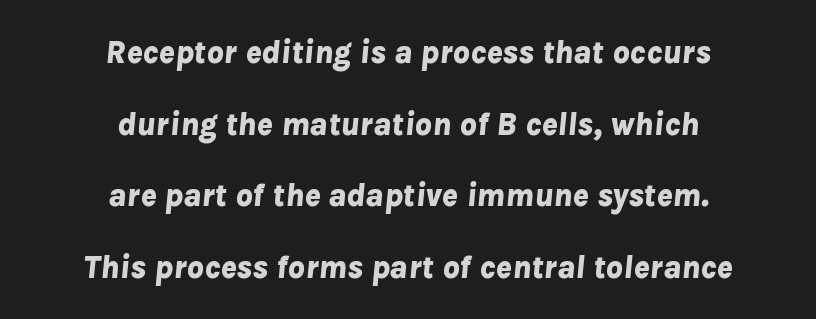
Q: Is the text bold? A: Yes.
Q: Is the text italic (slanted)? A: Yes, it leans right by about 8 degrees.
Q: Is the text underlined? A: No.
Q: How is the paragraph aligned? A: Centered.
Q: Is the spacing between letters normal or unusually wide? A: Normal.
Q: Is the spacing between lines tight, normal or loose? A: Loose.
Q: Width (condensed, normal, or wide)? A: Normal.
Q: Stroke contrast? A: Low.
Q: x-height? A: Medium.
Q: Monospaced? A: No.
